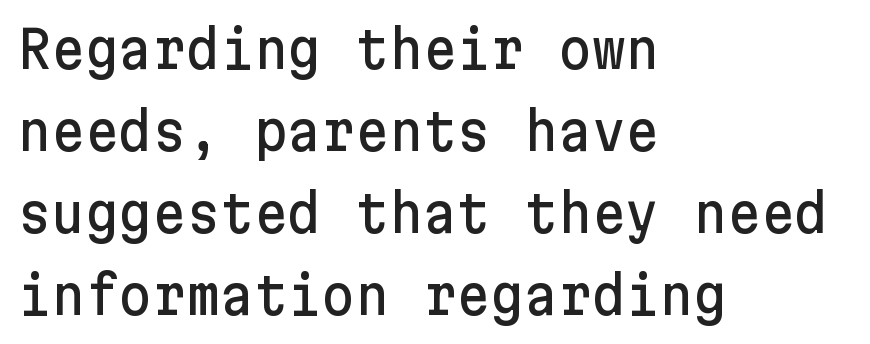
The image shows 52 px sans-serif type, upright; set left-aligned, normal line spacing (1.58x), normal letter spacing, not underlined; low stroke contrast and a medium x-height.
